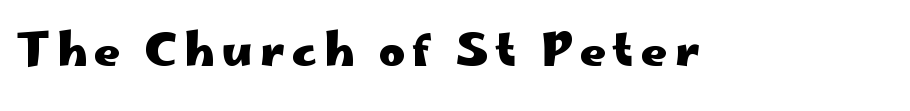
Typographically, this falls in the sans-serif category. What weight is shown? A full bold with thick strokes. This rendering features lettering with no underline. A typesetter would call this proportional, since set widths differ per character. Every character sits straight up, as roman type does.
